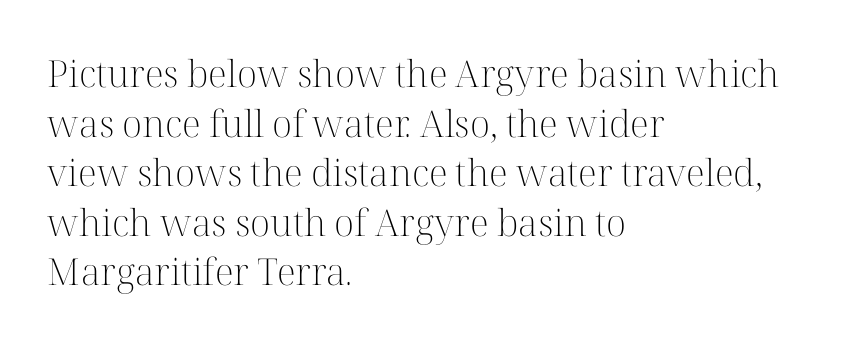
{"serif": "yes", "italic": "no", "bold": "no", "weight": "light", "width": "normal", "stroke_contrast": "high", "x_height": "medium", "monospaced": "no", "underline": "no", "align": "left", "line_spacing": "normal", "line_spacing_ratio": 1.34, "letter_spacing": "normal", "letter_spacing_em": 0.0, "glyph_px": 37}
